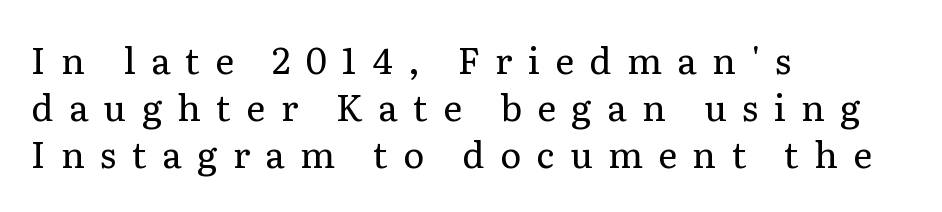
A typesetter would label this face a serif. These lines are set flush left with a ragged right edge. Characters follow at a spacing far wider than the type designer built in. Normally led — the rows are evenly, conventionally spaced. The rendering uses natural spacing where letterforms have individual widths. Type without underlining.
